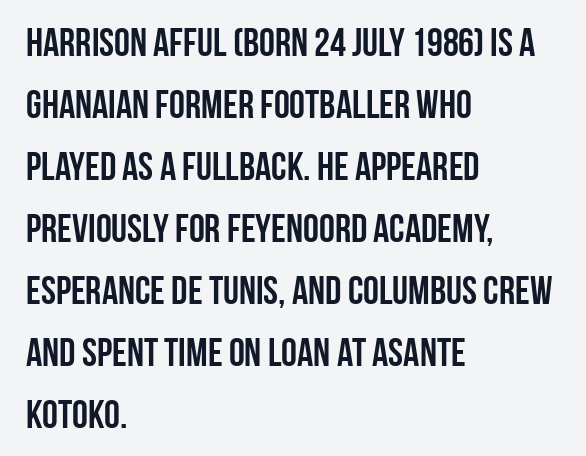
Pretty heavy lettering here — definitely bold. Bare-footed words on every line. Font category for this specimen: sans-serif. Characters remain perfectly vertical along every line. Between one letter and the next there's only the usual sliver of space.
